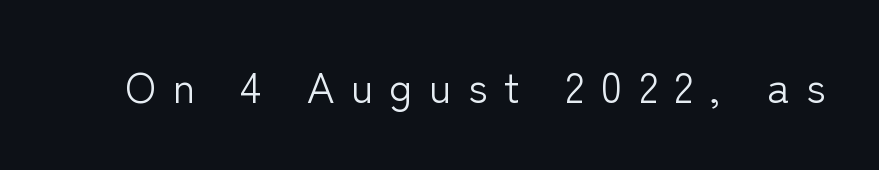
Q: Is the text bold? A: No.
Q: Is the text italic (slanted)? A: No, it is upright.
Q: Is the typeface a serif or a sans-serif typeface? A: Sans-serif.
Q: Is the text underlined? A: No.
Q: Is the spacing between letters normal or unusually wide? A: Unusually wide.
Q: Width (condensed, normal, or wide)? A: Normal.
Q: Stroke contrast? A: Low.
Q: x-height? A: Medium.
Q: Monospaced? A: No.
